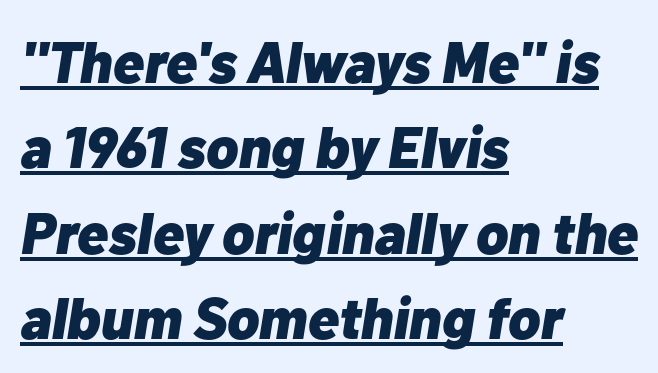
The image shows 58 px heavy type, italic (leaning right); set left-aligned, normal line spacing (1.47x), normal letter spacing, underlined; low stroke contrast and a medium x-height.
